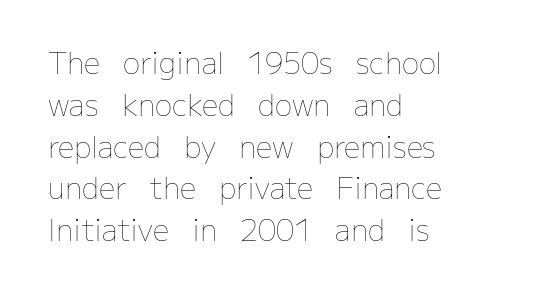
A clean baseline with only descenders dipping below it. Is the block centered? No — it sits flush against the left margin. What stands out about the letter spacing? Nothing — it is the standard amount. Posture: upright roman.
